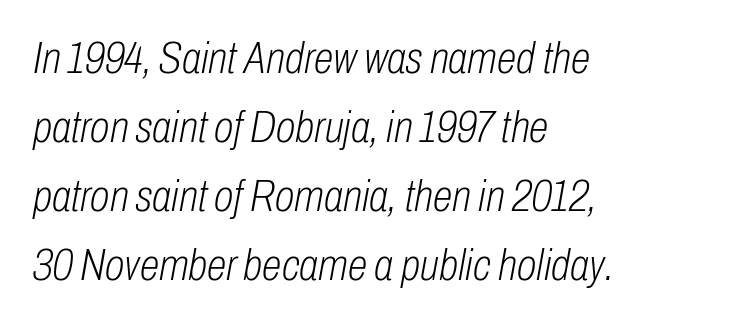
Q: Is the text bold? A: No.
Q: Is the text italic (slanted)? A: Yes, it leans right by about 10 degrees.
Q: Is the text underlined? A: No.
Q: How is the paragraph aligned? A: Left-aligned.
Q: Is the spacing between letters normal or unusually wide? A: Normal.
Q: Is the spacing between lines tight, normal or loose? A: Normal.
Q: Width (condensed, normal, or wide)? A: Condensed.
Q: Stroke contrast? A: Low.
Q: x-height? A: Medium.
Q: Monospaced? A: No.
